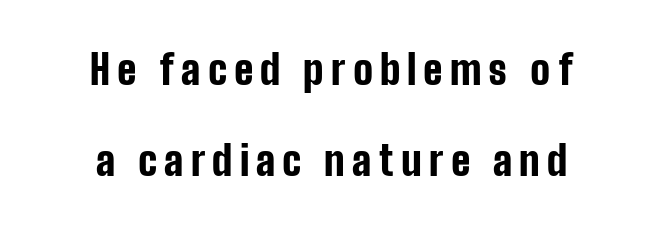
The image shows 41 px bold, condensed sans-serif type, upright; set centered, loose line spacing (2.22x), not underlined; low stroke contrast and a medium x-height.
